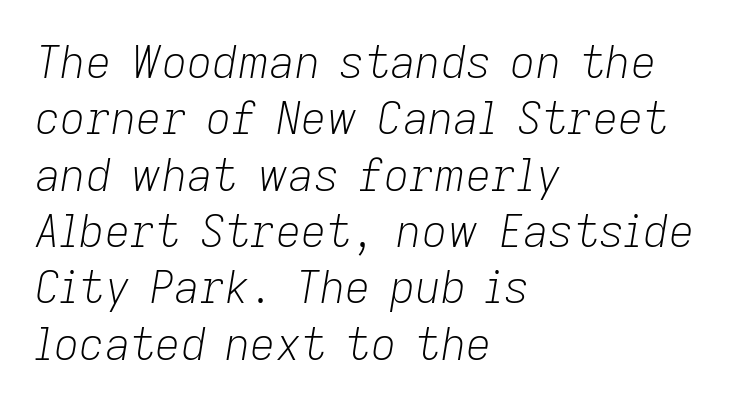
The image shows 44 px light type, italic (leaning right); set left-aligned, normal line spacing (1.28x), normal letter spacing, not underlined; low stroke contrast and a medium x-height.
